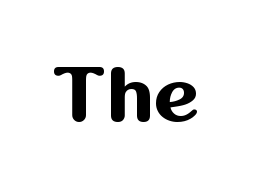
The image shows 79 px bold sans-serif type, upright; set normal letter spacing, not underlined; medium stroke contrast and a medium x-height.
